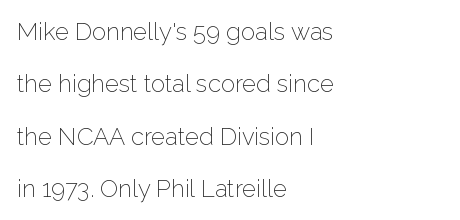
A bare baseline throughout the passage. Each line starts at the same left margin while the right side varies. Unlike italic type, these characters show no tilt at all. Leading is clearly above the norm, producing a sparse column. Inter-character spacing is left at the font's built-in metrics.
